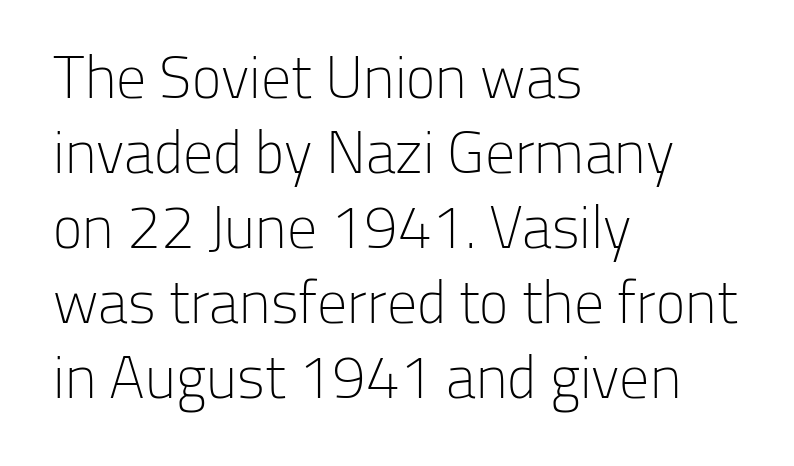
Q: Is the text bold? A: No.
Q: Is the text italic (slanted)? A: No, it is upright.
Q: Is the typeface a serif or a sans-serif typeface? A: Sans-serif.
Q: Is the text underlined? A: No.
Q: How is the paragraph aligned? A: Left-aligned.
Q: Is the spacing between letters normal or unusually wide? A: Normal.
Q: Is the spacing between lines tight, normal or loose? A: Normal.
Q: Width (condensed, normal, or wide)? A: Normal.
Q: Stroke contrast? A: Low.
Q: x-height? A: Medium.
Q: Monospaced? A: No.
